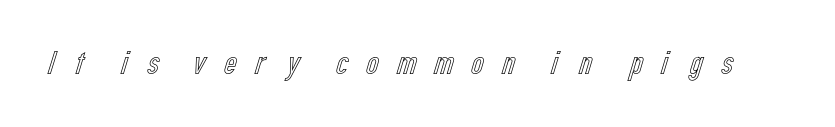
Q: Is the text italic (slanted)? A: Yes.
Q: Is the text underlined? A: No.
Q: Is the spacing between letters normal or unusually wide? A: Unusually wide.
Q: Width (condensed, normal, or wide)? A: Condensed.
Q: x-height? A: Medium.
Q: Monospaced? A: No.
